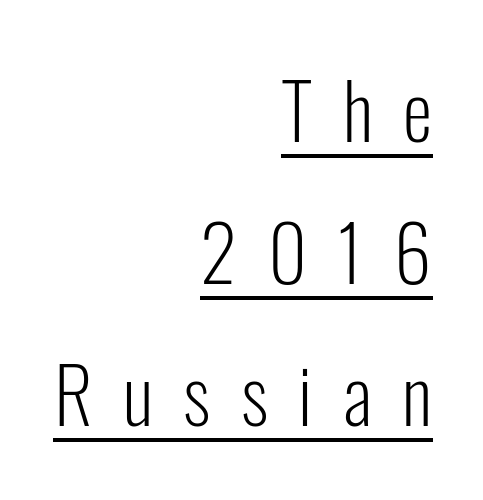
Q: Is the text bold? A: No.
Q: Is the text italic (slanted)? A: No, it is upright.
Q: Is the typeface a serif or a sans-serif typeface? A: Sans-serif.
Q: Is the text underlined? A: Yes.
Q: How is the paragraph aligned? A: Right-aligned.
Q: Is the spacing between letters normal or unusually wide? A: Unusually wide.
Q: Width (condensed, normal, or wide)? A: Condensed.
Q: Stroke contrast? A: Low.
Q: x-height? A: Medium.
Q: Monospaced? A: No.
